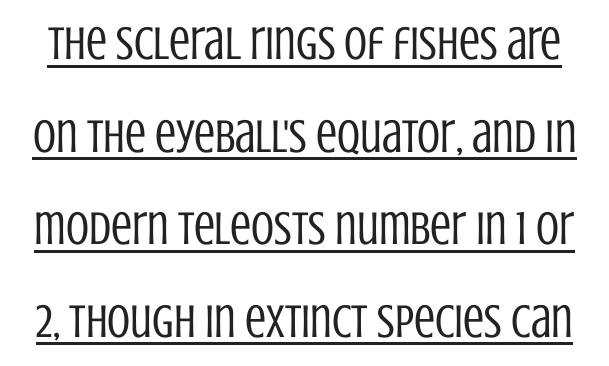
Q: Is the text bold? A: No.
Q: Is the text italic (slanted)? A: No, it is upright.
Q: Is the typeface a serif or a sans-serif typeface? A: Sans-serif.
Q: Is the text underlined? A: Yes.
Q: Is the spacing between letters normal or unusually wide? A: Normal.
Q: Is the spacing between lines tight, normal or loose? A: Loose.
Q: Width (condensed, normal, or wide)? A: Condensed.
Q: Stroke contrast? A: Low.
Q: x-height? A: Large.
Q: Monospaced? A: No.
